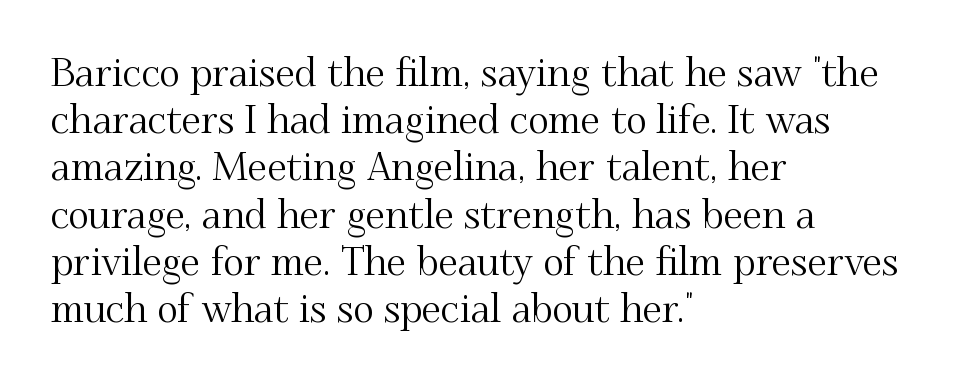
The image shows 39 px serif type, upright; set left-aligned, line spacing 1.21x, normal letter spacing, not underlined; medium stroke contrast and a small x-height.
